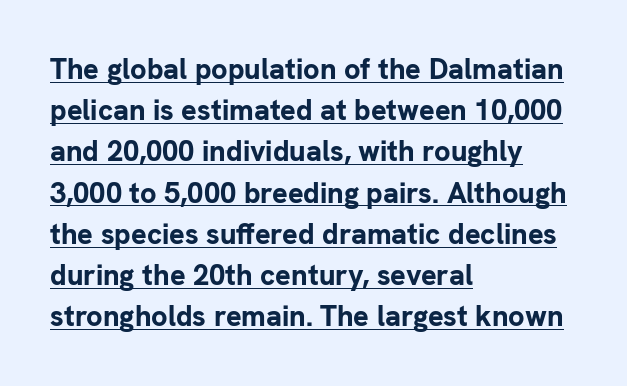
{"serif": "no", "italic": "no", "bold": "yes", "weight": "bold", "width": "normal", "stroke_contrast": "low", "x_height": "medium", "monospaced": "no", "underline": "yes", "align": "left", "line_spacing": "normal", "line_spacing_ratio": 1.42, "letter_spacing": "normal", "letter_spacing_em": 0.0, "glyph_px": 29}
